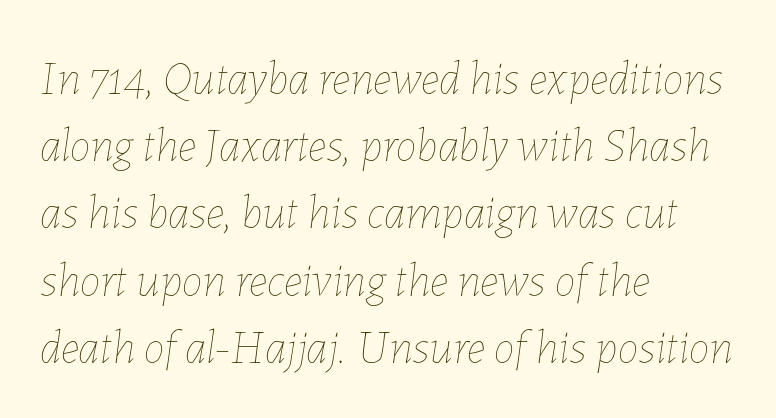
The image shows 47 px thin type, italic (leaning right); set left-aligned, normal line spacing (1.43x), normal letter spacing, not underlined; low stroke contrast and a medium x-height.
